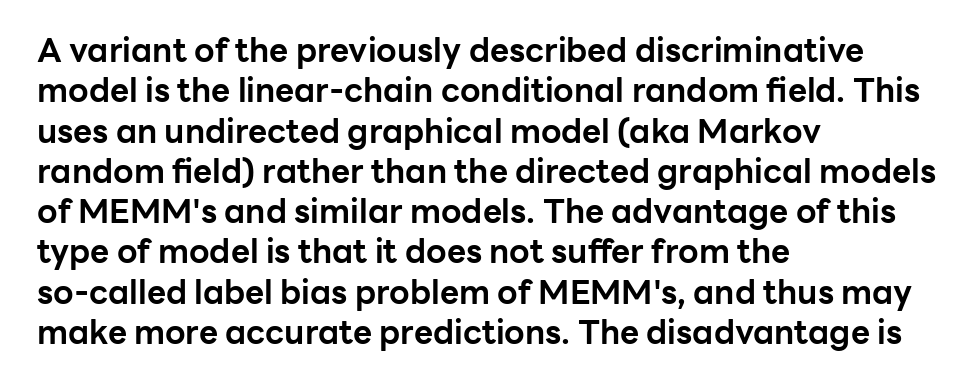
{"serif": "no", "italic": "no", "bold": "yes", "weight": "bold", "width": "normal", "stroke_contrast": "low", "x_height": "medium", "monospaced": "no", "underline": "no", "align": "left", "line_spacing_ratio": 1.22, "letter_spacing": "normal", "letter_spacing_em": 0.0, "glyph_px": 33}
